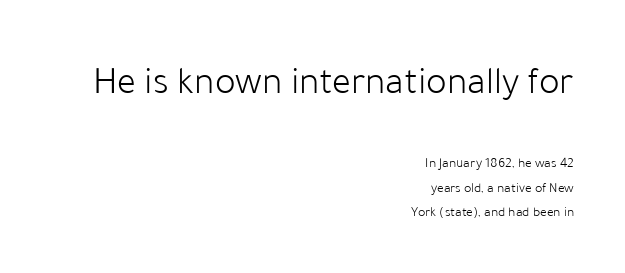
Q: Is the text bold? A: No.
Q: Is the text italic (slanted)? A: No, it is upright.
Q: Is the typeface a serif or a sans-serif typeface? A: Sans-serif.
Q: Is the text underlined? A: No.
Q: How is the paragraph aligned? A: Right-aligned.
Q: Is the spacing between letters normal or unusually wide? A: Normal.
Q: Which block of text is set in a larger size, the first (top) or the second (bottom)? A: The first (top) one.
Q: Width (condensed, normal, or wide)? A: Normal.
Q: Stroke contrast? A: Low.
Q: x-height? A: Medium.
Q: Monospaced? A: No.
